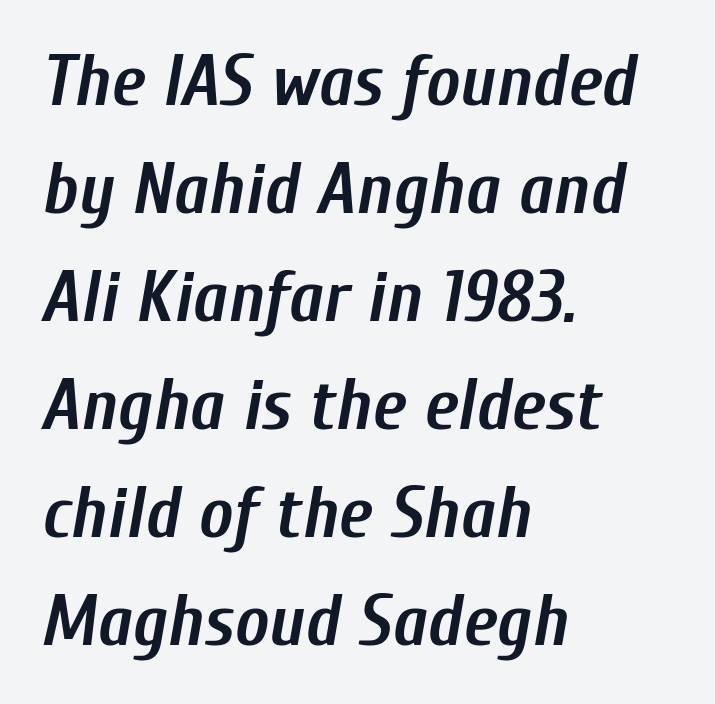
Students, note that the glyphs here touch the page at normal intervals. If you drew a ruler down the left edge, every line would touch it. Heft: maximum for text — a bold. Tall strokes in this sample are angled rather than plumb. You could not count columns in this text — the font is proportionally spaced.
